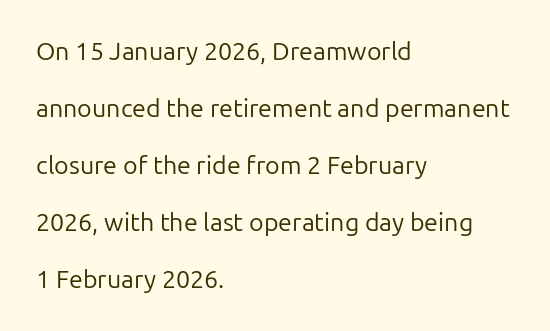
{"italic": "no", "bold": "no", "underline": "no", "align": "left", "line_spacing": "loose", "line_spacing_ratio": 2.28, "letter_spacing": "normal", "letter_spacing_em": 0.0, "glyph_px": 25}
